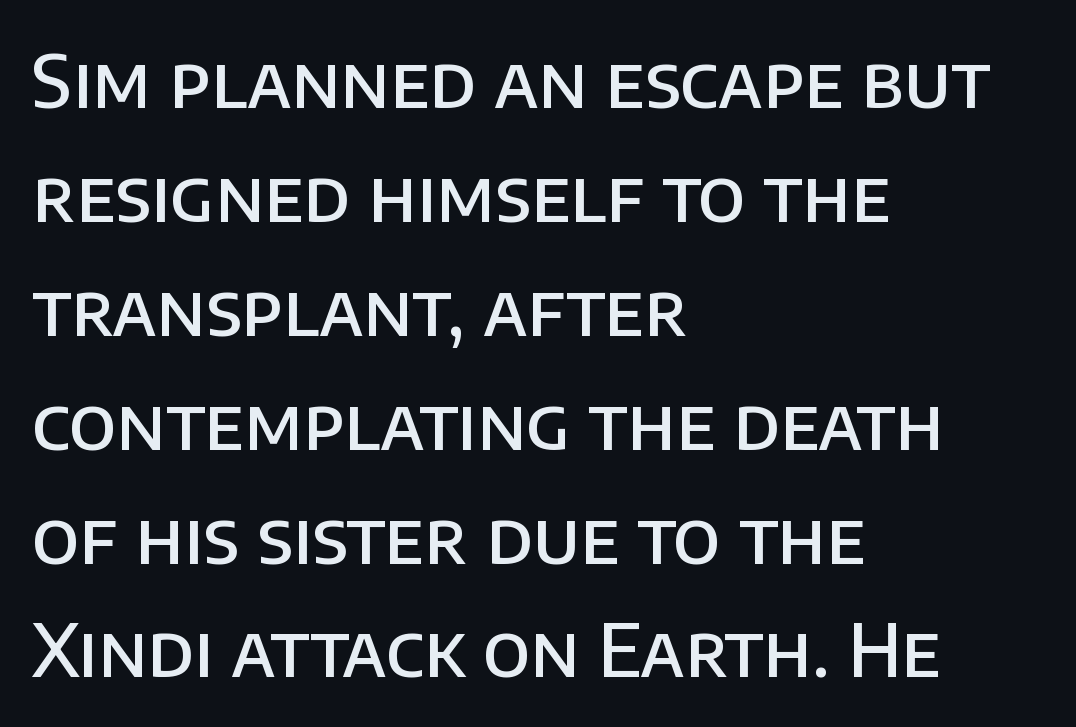
Honestly, there is no underline to notice here at all. Interline gaps are of average width in this sample. The typography opts for an upright posture over an oblique one. The tracking reads as untouched default to a designer's eye. Slightly chunky letters — semibold, I'd say, not full bold. The face used here is a sans, in the tradition of grotesques and geometrics.
